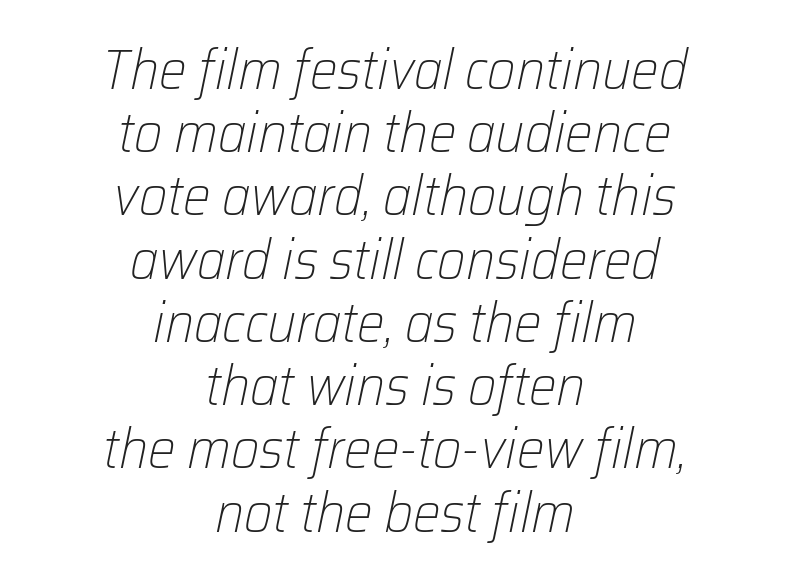
In terms of posture, this sample is oblique. Successive baselines arrive quickly, one right under another. The rendering positions every line midway between the sides. Short note: letters normally spaced. Unmarked baselines from the first word to the last.
